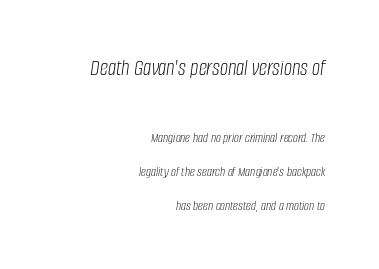
Q: Is the text bold? A: No.
Q: Is the text italic (slanted)? A: Yes, it leans right by about 8 degrees.
Q: Is the text underlined? A: No.
Q: How is the paragraph aligned? A: Right-aligned.
Q: Is the spacing between letters normal or unusually wide? A: Normal.
Q: Is the spacing between lines tight, normal or loose? A: Loose.
Q: Which block of text is set in a larger size, the first (top) or the second (bottom)? A: The first (top) one.
